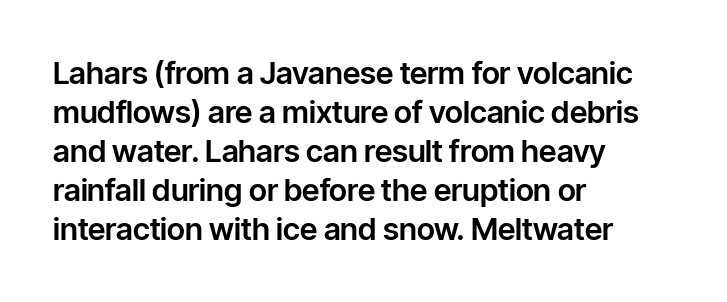
Q: Is the text italic (slanted)? A: No, it is upright.
Q: Is the typeface a serif or a sans-serif typeface? A: Sans-serif.
Q: Is the text underlined? A: No.
Q: How is the paragraph aligned? A: Left-aligned.
Q: Is the spacing between letters normal or unusually wide? A: Normal.
Q: Is the spacing between lines tight, normal or loose? A: Normal.
Q: Width (condensed, normal, or wide)? A: Normal.
Q: Stroke contrast? A: Low.
Q: x-height? A: Medium.
Q: Monospaced? A: No.
